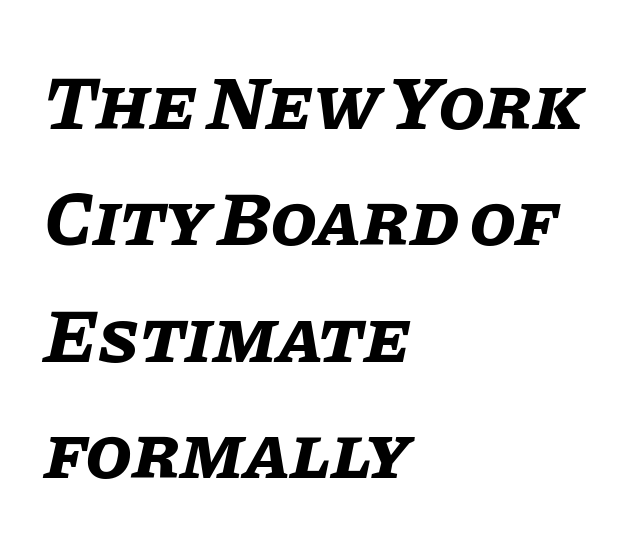
{"italic": "yes", "lean": "right", "slant_degrees": 11, "bold": "yes", "weight": "bold", "width": "normal", "stroke_contrast": "low", "x_height": "large", "monospaced": "no", "underline": "no", "align": "left", "line_spacing": "normal", "line_spacing_ratio": 1.53, "letter_spacing": "normal", "letter_spacing_em": 0.0, "glyph_px": 76}
